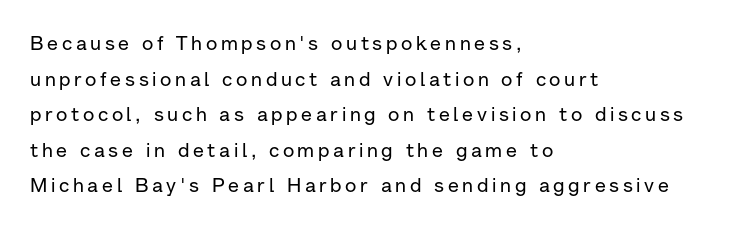
Beneath every word, the page is bare. The specimen reads as upright at a glance. A classic flush-left, rag-right setting is used for this passage.
